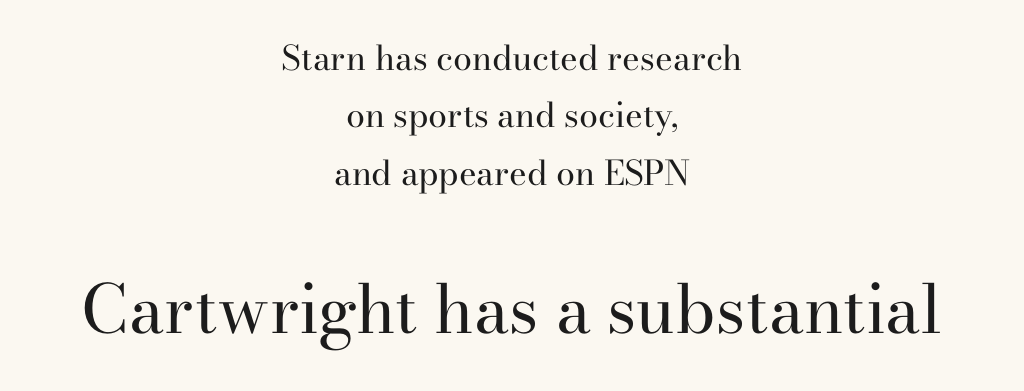
{"serif": "yes", "italic": "no", "bold": "no", "weight": "regular", "width": "normal", "stroke_contrast": "high", "x_height": "small", "monospaced": "no", "underline": "no", "align": "center", "line_spacing": "normal", "line_spacing_ratio": 1.69, "letter_spacing": "normal", "letter_spacing_em": 0.0, "larger_block": "second", "size_ratio": 1.97, "glyph_px": 67}
